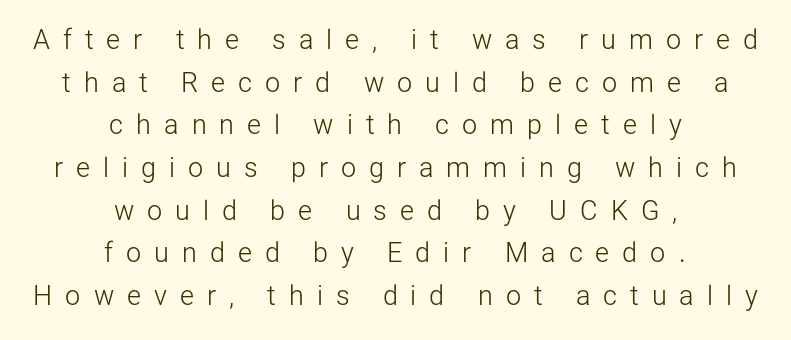
The image shows 27 px text type, upright; set centered, normal line spacing (1.58x), unusually wide letter spacing (+0.48 em), not underlined.
